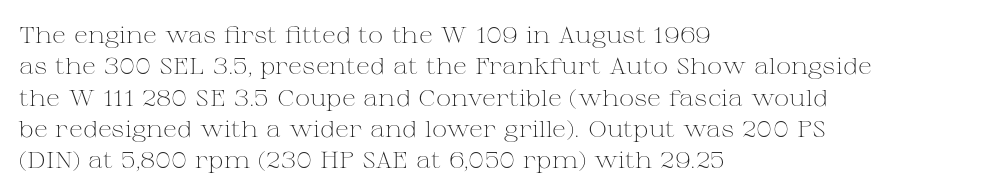
One glance says typical: line gaps are just what's usual. What stands out about the letter spacing? Nothing — it is the standard amount. This reads as an unemphasized weight, regular at the heaviest. The text block is weighted toward the left margin, trailing off unevenly rightward. Descender tails drop into unmarked territory. The specimen reads as upright at a glance.
